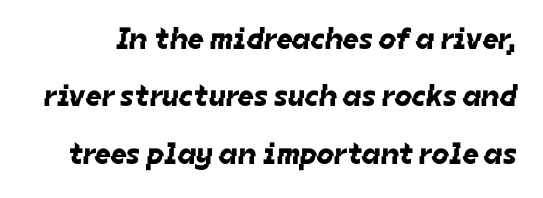
Anything drawn beneath the words? Only blank space. Do the characters align in a grid? No, the font is proportional. The text was rendered using a sans face with plain stroke endings. Inter-character spacing is left at the font's built-in metrics.
